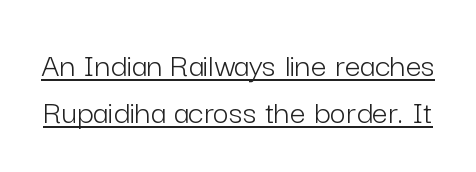
Each new line begins a customary step beneath the previous one. This rendering employs a face without finishing strokes, i.e., a sans-serif. A typesetter would mark this as roman, not italic. Stems here are at most as thick as an everyday book face. Short note: letters normally spaced.
